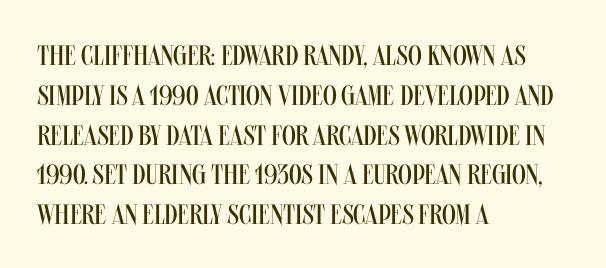
The image shows 28 px regular-weight, condensed sans-serif type, upright; set left-aligned, normal line spacing (1.42x), normal letter spacing, not underlined; medium stroke contrast and a large x-height.
